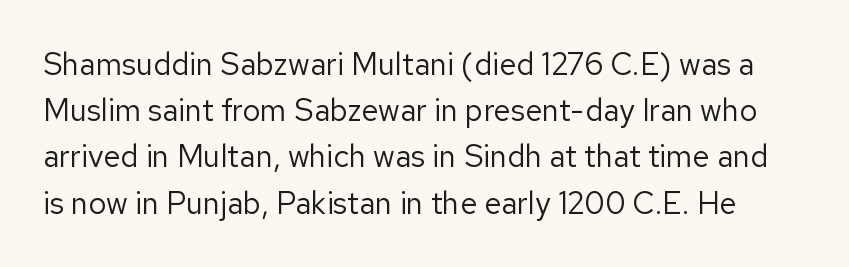
The image shows 31 px regular-weight sans-serif type, upright; set normal line spacing (1.49x), normal letter spacing, not underlined; low stroke contrast and a medium x-height.
